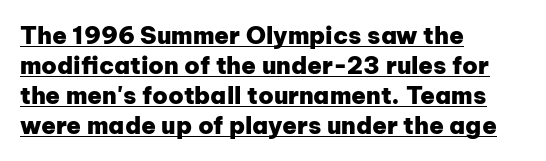
The image shows 24 px bold type, upright; set left-aligned, normal line spacing (1.25x), normal letter spacing, underlined.
